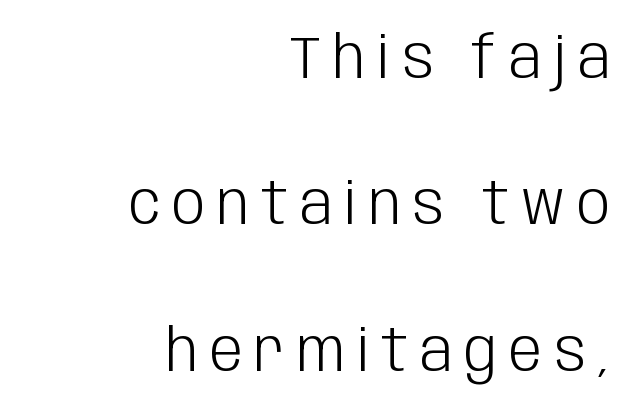
Q: Is the text bold? A: No.
Q: Is the text italic (slanted)? A: No, it is upright.
Q: Is the typeface a serif or a sans-serif typeface? A: Sans-serif.
Q: Is the text underlined? A: No.
Q: How is the paragraph aligned? A: Right-aligned.
Q: Is the spacing between letters normal or unusually wide? A: Unusually wide.
Q: Is the spacing between lines tight, normal or loose? A: Loose.
Q: Width (condensed, normal, or wide)? A: Condensed.
Q: Stroke contrast? A: Low.
Q: x-height? A: Large.
Q: Monospaced? A: No.
